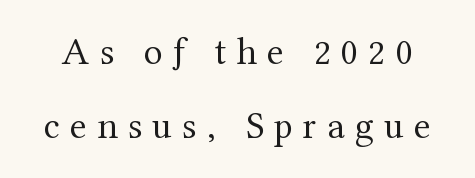
Students, note that the glyphs here are deliberately spaced far apart. No extra ink here — the face is not bold. Proportional: the letters do not fall into vertical columns. Check the space under the baseline: it is left empty. The designer went with a serif here, giving each stem small feet.
